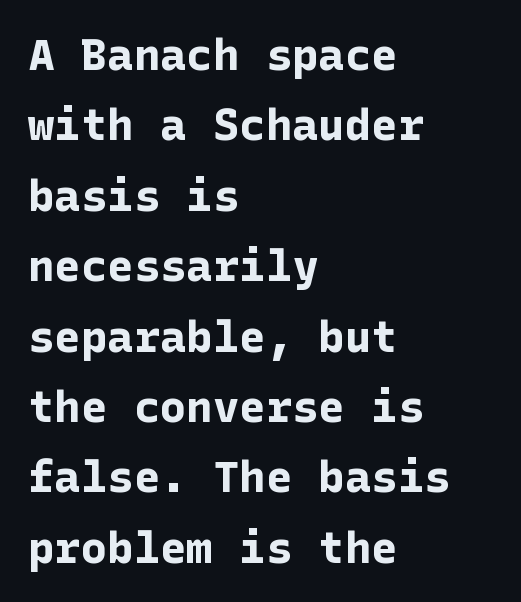
Q: Is the text bold? A: Yes.
Q: Is the text italic (slanted)? A: No, it is upright.
Q: Is the typeface a serif or a sans-serif typeface? A: Sans-serif.
Q: Is the text underlined? A: No.
Q: How is the paragraph aligned? A: Left-aligned.
Q: Is the spacing between letters normal or unusually wide? A: Normal.
Q: Is the spacing between lines tight, normal or loose? A: Normal.
Q: Width (condensed, normal, or wide)? A: Normal.
Q: Stroke contrast? A: Low.
Q: x-height? A: Medium.
